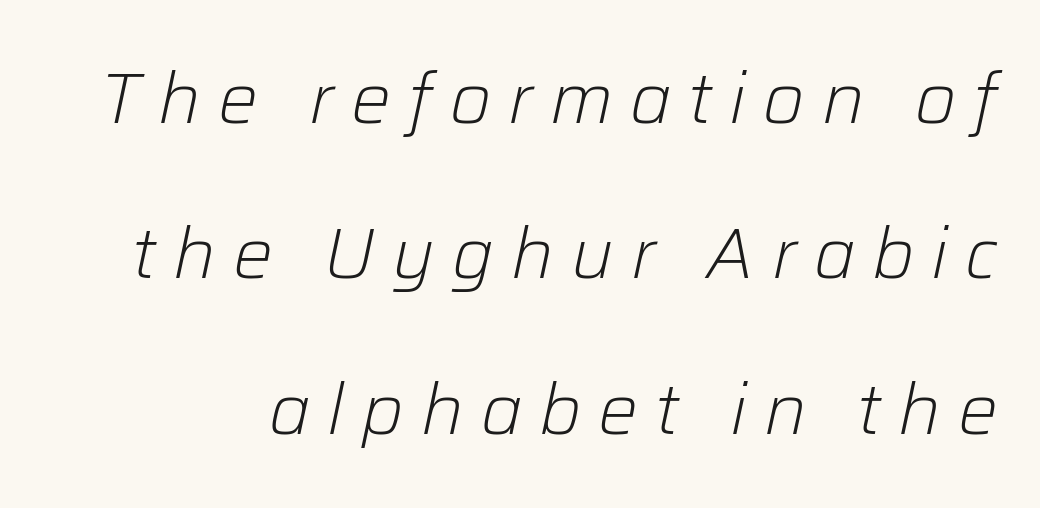
Q: Is the text bold? A: No.
Q: Is the text italic (slanted)? A: Yes, it leans right by about 12 degrees.
Q: Is the text underlined? A: No.
Q: Is the spacing between letters normal or unusually wide? A: Unusually wide.
Q: Is the spacing between lines tight, normal or loose? A: Loose.
Q: Width (condensed, normal, or wide)? A: Normal.
Q: Stroke contrast? A: Low.
Q: x-height? A: Medium.
Q: Monospaced? A: No.
